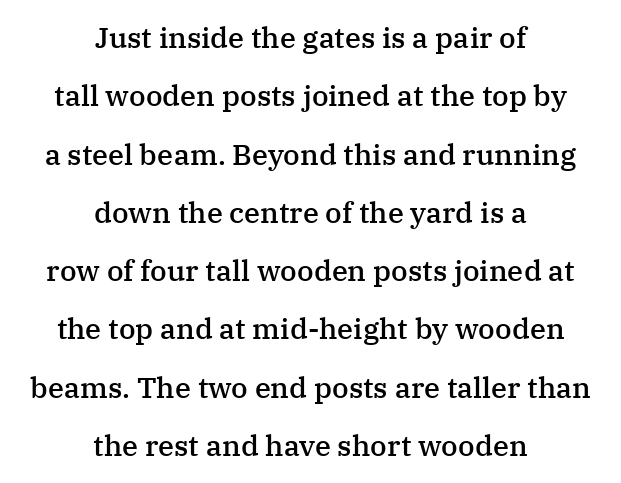
The image shows 29 px semibold serif type, upright; set centered, loose line spacing (2.01x), normal letter spacing, not underlined; medium stroke contrast and a medium x-height.
